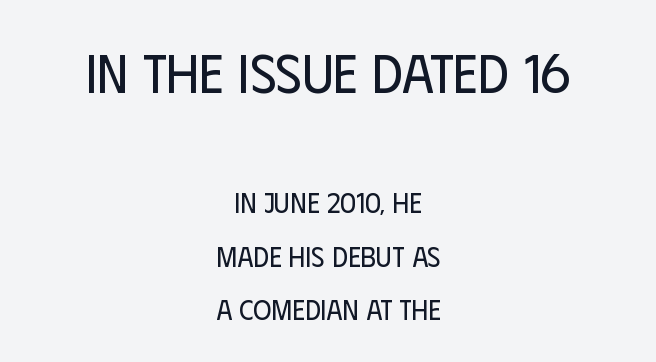
Q: Is the text bold? A: No.
Q: Is the text italic (slanted)? A: No, it is upright.
Q: Is the typeface a serif or a sans-serif typeface? A: Sans-serif.
Q: Is the text underlined? A: No.
Q: How is the paragraph aligned? A: Centered.
Q: Is the spacing between letters normal or unusually wide? A: Normal.
Q: Is the spacing between lines tight, normal or loose? A: Loose.
Q: Which block of text is set in a larger size, the first (top) or the second (bottom)? A: The first (top) one.
Q: Width (condensed, normal, or wide)? A: Condensed.
Q: Stroke contrast? A: Low.
Q: x-height? A: Large.
Q: Monospaced? A: No.
